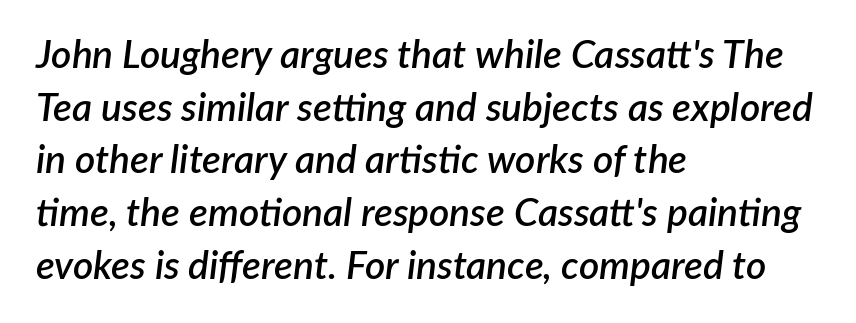
There's an unmistakable incline to the writing here. Nobody drew a line under any word here. Whoever set this chose a conventional vertical rhythm. The lines in this sample share a left origin and differ only in where they stop. The rendering uses natural spacing where letterforms have individual widths.
